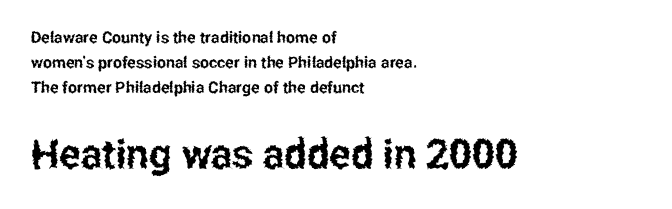
{"serif": "no", "italic": "no", "width": "condensed", "stroke_contrast": "low", "x_height": "medium", "monospaced": "no", "underline": "no", "align": "left", "line_spacing": "normal", "line_spacing_ratio": 1.56, "letter_spacing": "normal", "letter_spacing_em": 0.0, "larger_block": "second", "size_ratio": 2.5, "glyph_px": 40}
